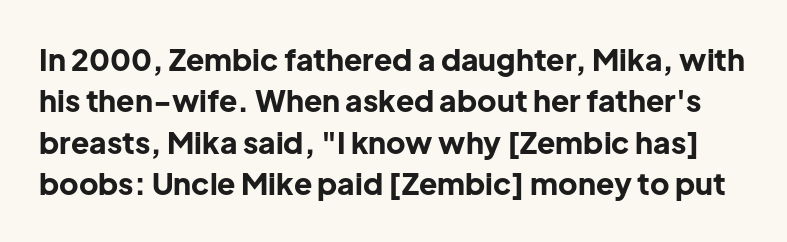
Is this a fixed-width face? No — the glyphs have proportional, varying widths. Ascenders rise straight up at ninety degrees. The glyphs in this specimen are sans serif. Horizontal bands of white between lines are of average thickness. The space directly below the letters is spotless.
